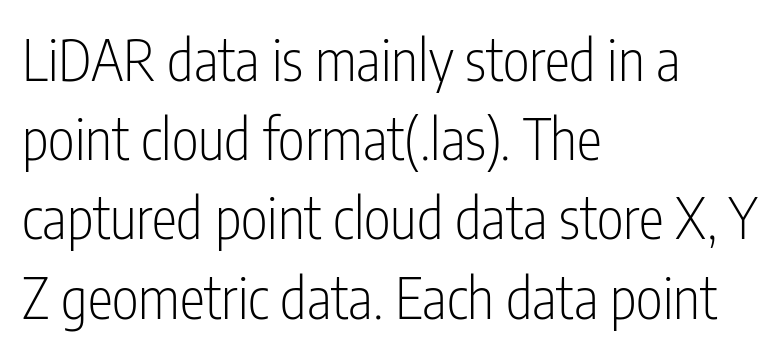
Here the designer chose a conventional face with non-uniform glyph widths. The type family on display is of the sans-serif kind. The characters are drawn with everyday or finer stroke widths. What stands out about the letter spacing? Nothing — it is the standard amount. In terms of leading, this rendering sits right in the middle. Characters remain perfectly vertical along every line.
